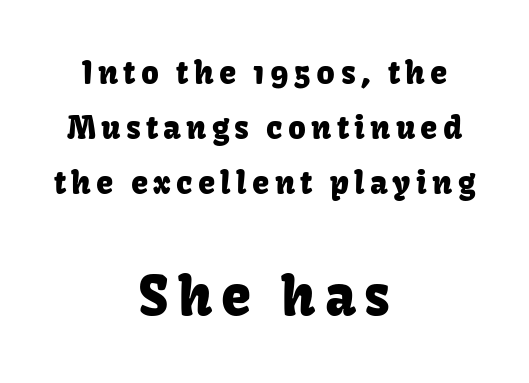
The image shows 54 px sans-serif type, upright; set centered, line spacing 1.77x, not underlined; the second (bottom) block is 1.74x larger; low stroke contrast and a medium x-height.
